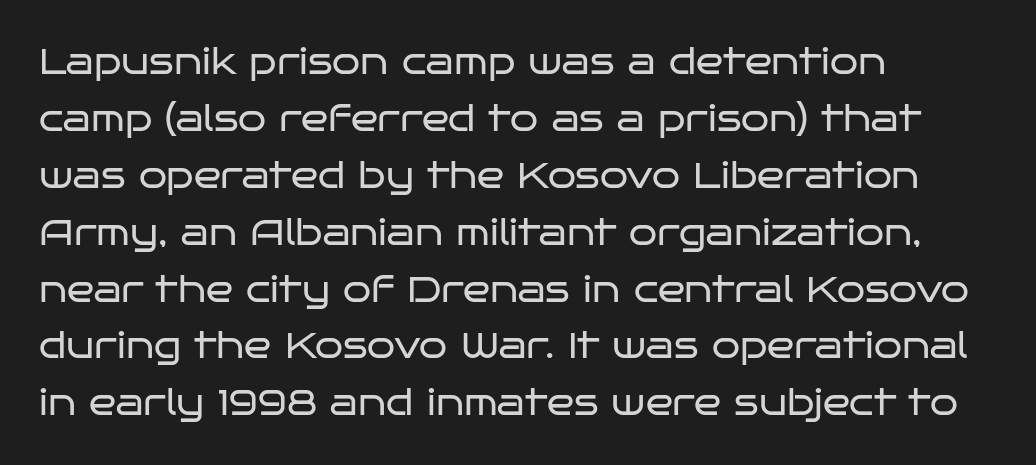
Unbolded letterforms with no extra heft. These lines were composed using upright roman letters. Summary of vertical rhythm: regular, with standard interline spacing. Are there feet on the stems? There aren't — it's a sans. This rendering features lettering with no underline. The face used here is proportionally spaced, like ordinary book or web type.
